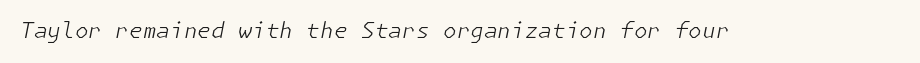
{"italic": "yes", "lean": "right", "slant_degrees": 11, "bold": "no", "underline": "no", "letter_spacing": "normal", "letter_spacing_em": 0.0, "glyph_px": 22}
